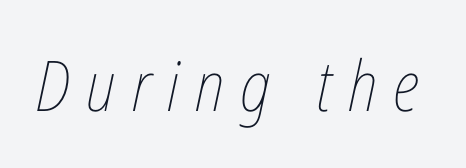
{"italic": "yes", "lean": "right", "slant_degrees": 12, "bold": "no", "weight": "thin", "width": "condensed", "stroke_contrast": "low", "x_height": "medium", "monospaced": "no", "underline": "no", "letter_spacing": "wide", "letter_spacing_em": 0.23, "glyph_px": 70}
